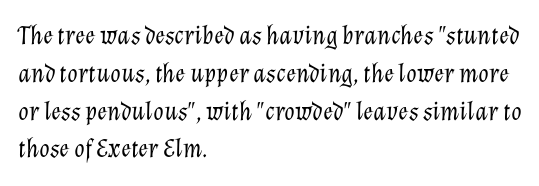
Q: Is the text bold? A: No.
Q: Is the text italic (slanted)? A: Yes, it leans right by about 12 degrees.
Q: Is the text underlined? A: No.
Q: How is the paragraph aligned? A: Left-aligned.
Q: Is the spacing between letters normal or unusually wide? A: Normal.
Q: Is the spacing between lines tight, normal or loose? A: Normal.
